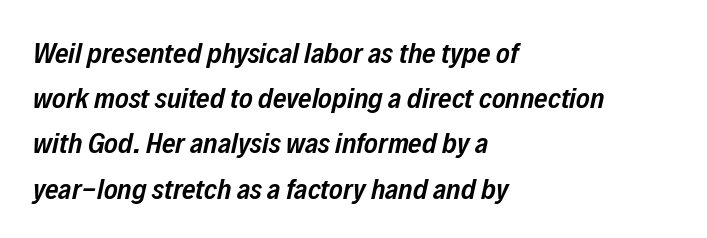
The paragraph shown leans on its left margin. The face used here is rendered with its standard letterfit. The leading is moderate, giving the passage an even texture. The passage shown is typed in a proportional face where columns would drift.
